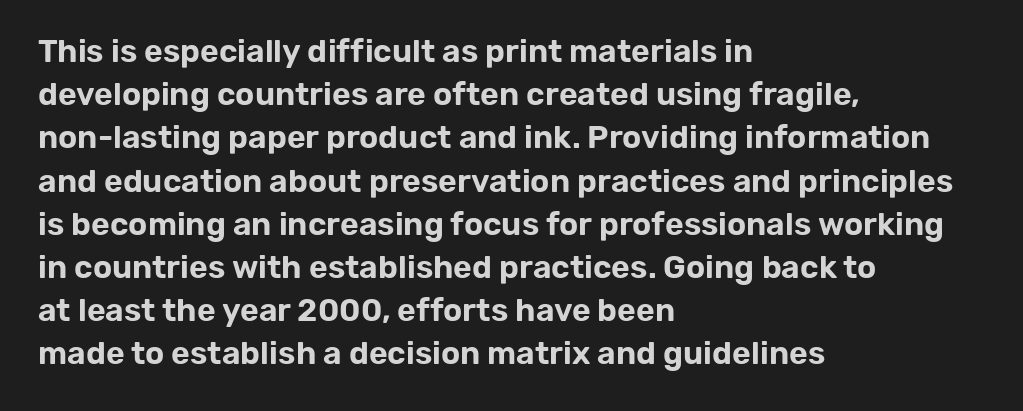
{"serif": "no", "italic": "no", "width": "normal", "stroke_contrast": "low", "x_height": "medium", "monospaced": "no", "underline": "no", "align": "left", "line_spacing": "normal", "line_spacing_ratio": 1.35, "letter_spacing": "normal", "letter_spacing_em": 0.0, "glyph_px": 32}
